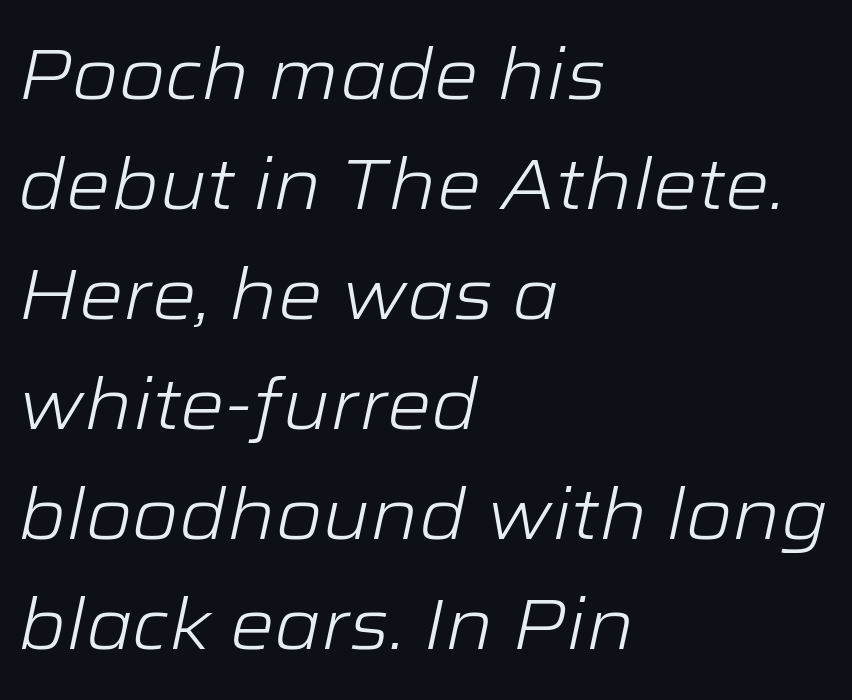
Q: Is the text bold? A: No.
Q: Is the text italic (slanted)? A: Yes, it leans right by about 12 degrees.
Q: Is the text underlined? A: No.
Q: How is the paragraph aligned? A: Left-aligned.
Q: Is the spacing between letters normal or unusually wide? A: Normal.
Q: Is the spacing between lines tight, normal or loose? A: Normal.
Q: Width (condensed, normal, or wide)? A: Wide.
Q: Stroke contrast? A: Low.
Q: x-height? A: Medium.
Q: Monospaced? A: No.
